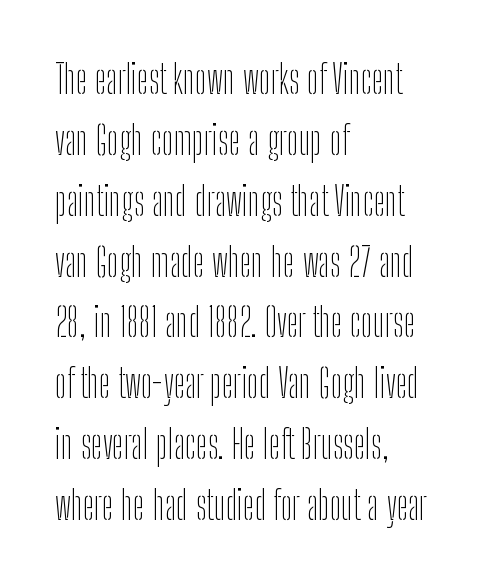
Q: Is the text bold? A: No.
Q: Is the text italic (slanted)? A: No, it is upright.
Q: Is the typeface a serif or a sans-serif typeface? A: Sans-serif.
Q: Is the text underlined? A: No.
Q: How is the paragraph aligned? A: Left-aligned.
Q: Is the spacing between letters normal or unusually wide? A: Normal.
Q: Is the spacing between lines tight, normal or loose? A: Normal.
Q: Width (condensed, normal, or wide)? A: Condensed.
Q: Stroke contrast? A: Low.
Q: x-height? A: Medium.
Q: Monospaced? A: No.
